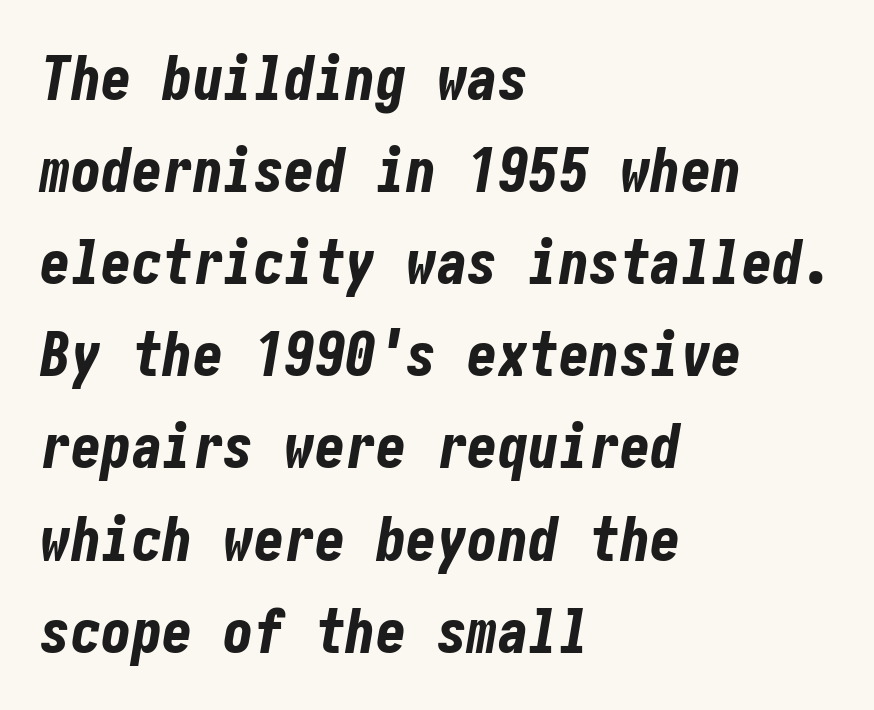
Q: Is the text bold? A: Yes.
Q: Is the text italic (slanted)? A: Yes, it leans right by about 10 degrees.
Q: Is the text underlined? A: No.
Q: How is the paragraph aligned? A: Left-aligned.
Q: Is the spacing between letters normal or unusually wide? A: Normal.
Q: Is the spacing between lines tight, normal or loose? A: Normal.
Q: Width (condensed, normal, or wide)? A: Condensed.
Q: Stroke contrast? A: Low.
Q: x-height? A: Medium.
